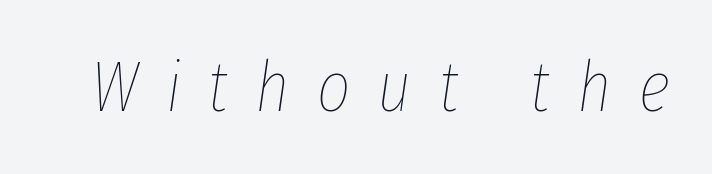
Q: Is the text bold? A: No.
Q: Is the text italic (slanted)? A: Yes, it leans right by about 8 degrees.
Q: Is the text underlined? A: No.
Q: Is the spacing between letters normal or unusually wide? A: Unusually wide.
Q: Width (condensed, normal, or wide)? A: Condensed.
Q: Stroke contrast? A: Low.
Q: x-height? A: Medium.
Q: Monospaced? A: No.
